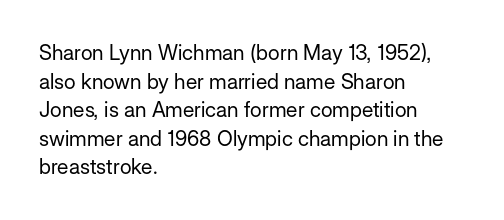
The image shows 21 px text type, upright; set left-aligned, normal line spacing (1.36x), normal letter spacing, not underlined.
